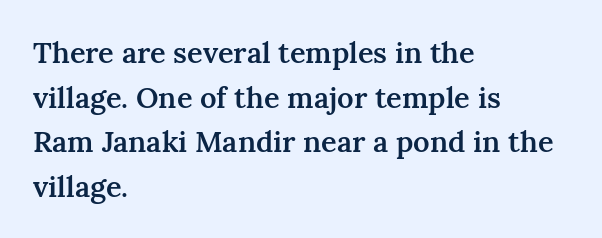
The image shows 29 px semibold serif type, upright; set left-aligned, normal line spacing (1.54x), normal letter spacing, not underlined; medium stroke contrast and a medium x-height.
